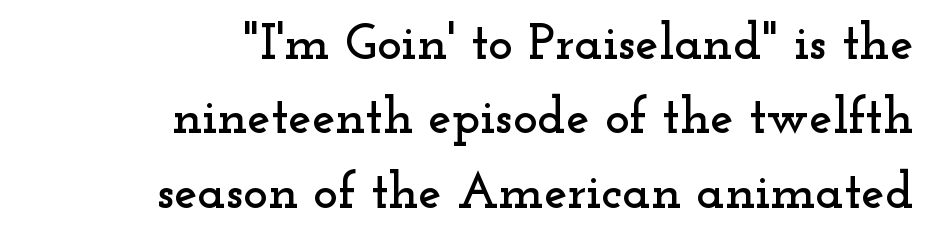
Q: Is the text italic (slanted)? A: No, it is upright.
Q: Is the typeface a serif or a sans-serif typeface? A: Serif.
Q: Is the text underlined? A: No.
Q: How is the paragraph aligned? A: Right-aligned.
Q: Is the spacing between letters normal or unusually wide? A: Normal.
Q: Is the spacing between lines tight, normal or loose? A: Normal.
Q: Width (condensed, normal, or wide)? A: Wide.
Q: Stroke contrast? A: Low.
Q: x-height? A: Small.
Q: Monospaced? A: No.
